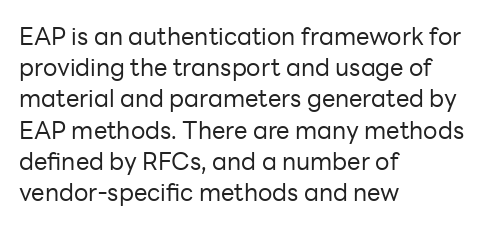
{"italic": "no", "bold": "no", "underline": "no", "align": "left", "line_spacing": "normal", "line_spacing_ratio": 1.3, "letter_spacing": "normal", "letter_spacing_em": 0.0, "glyph_px": 24}
